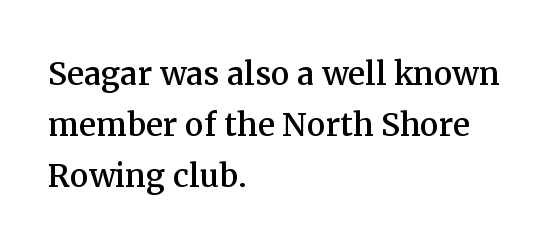
Q: Is the text italic (slanted)? A: No, it is upright.
Q: Is the typeface a serif or a sans-serif typeface? A: Serif.
Q: Is the text underlined? A: No.
Q: How is the paragraph aligned? A: Left-aligned.
Q: Is the spacing between letters normal or unusually wide? A: Normal.
Q: Width (condensed, normal, or wide)? A: Normal.
Q: Stroke contrast? A: Medium.
Q: x-height? A: Medium.
Q: Monospaced? A: No.
